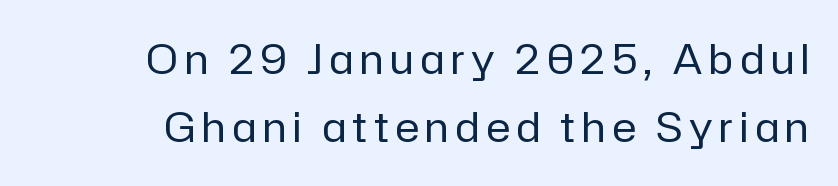
Q: Is the text bold? A: No.
Q: Is the text italic (slanted)? A: No, it is upright.
Q: Is the typeface a serif or a sans-serif typeface? A: Sans-serif.
Q: Is the text underlined? A: No.
Q: How is the paragraph aligned? A: Right-aligned.
Q: Is the spacing between lines tight, normal or loose? A: Normal.
Q: Width (condensed, normal, or wide)? A: Normal.
Q: Stroke contrast? A: Low.
Q: x-height? A: Medium.
Q: Monospaced? A: No.
